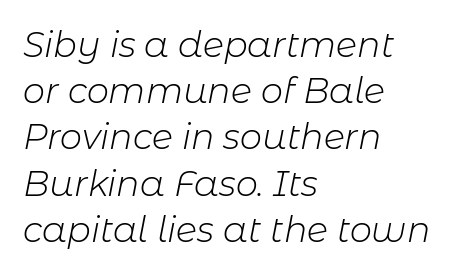
{"italic": "yes", "lean": "right", "slant_degrees": 11, "bold": "no", "weight": "light", "width": "normal", "stroke_contrast": "low", "x_height": "medium", "monospaced": "no", "underline": "no", "align": "left", "line_spacing": "normal", "line_spacing_ratio": 1.32, "letter_spacing": "normal", "letter_spacing_em": 0.0, "glyph_px": 35}
